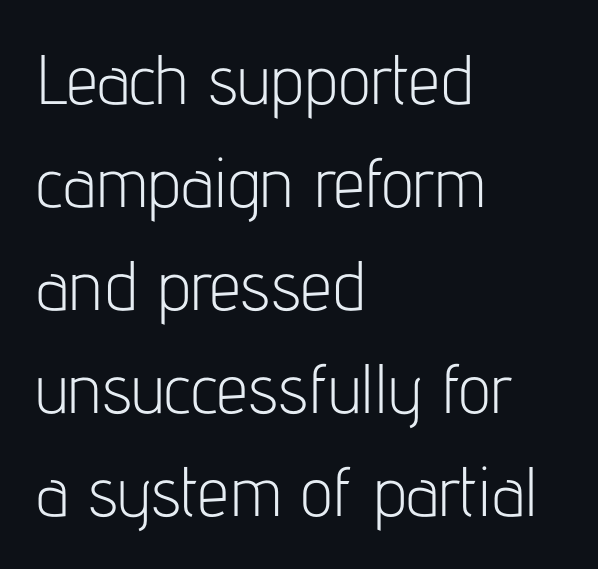
The image shows 70 px light, condensed sans-serif type, upright; set left-aligned, normal line spacing (1.47x), normal letter spacing, not underlined; low stroke contrast and a medium x-height.
